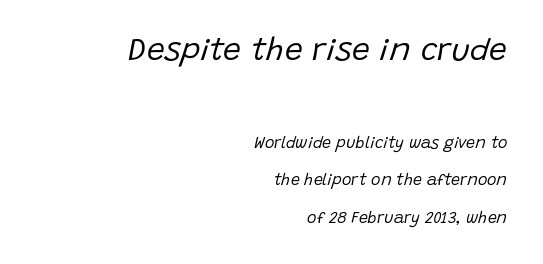
Q: Is the text bold? A: No.
Q: Is the text italic (slanted)? A: Yes, it leans right by about 15 degrees.
Q: Is the text underlined? A: No.
Q: How is the paragraph aligned? A: Right-aligned.
Q: Is the spacing between letters normal or unusually wide? A: Normal.
Q: Is the spacing between lines tight, normal or loose? A: Loose.
Q: Which block of text is set in a larger size, the first (top) or the second (bottom)? A: The first (top) one.
Q: Width (condensed, normal, or wide)? A: Normal.
Q: Stroke contrast? A: Low.
Q: x-height? A: Large.
Q: Monospaced? A: No.
